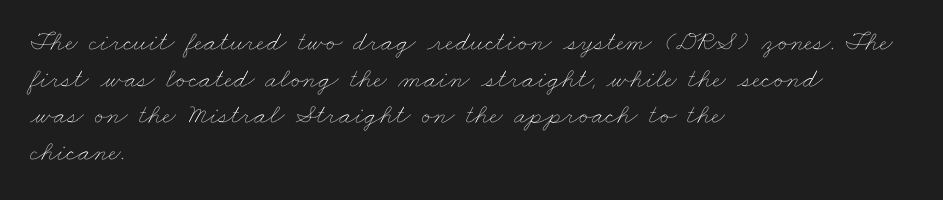
Q: Is the text bold? A: No.
Q: Is the text underlined? A: No.
Q: How is the paragraph aligned? A: Left-aligned.
Q: Is the spacing between letters normal or unusually wide? A: Normal.
Q: Is the spacing between lines tight, normal or loose? A: Normal.
Q: Width (condensed, normal, or wide)? A: Wide.
Q: Stroke contrast? A: Low.
Q: x-height? A: Small.
Q: Monospaced? A: No.
